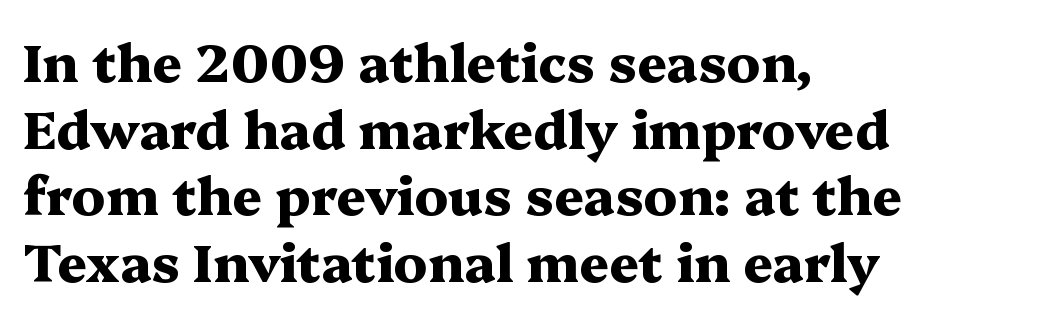
The image shows 52 px heavy, wide serif type, upright; set left-aligned, normal line spacing (1.28x), normal letter spacing, not underlined; medium stroke contrast and a medium x-height.
